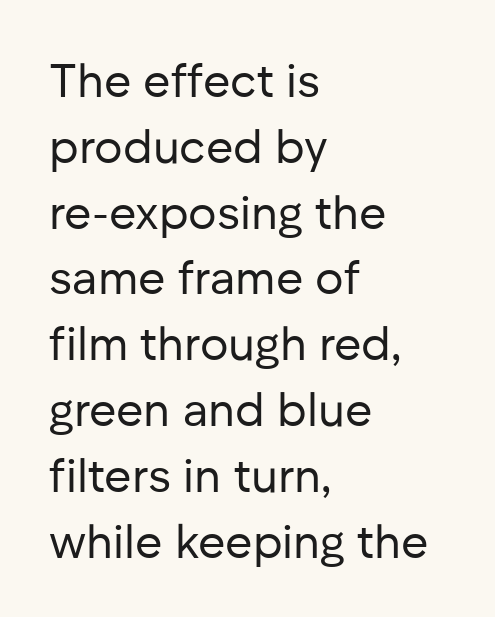
{"serif": "no", "italic": "no", "bold": "no", "weight": "regular", "width": "normal", "stroke_contrast": "low", "x_height": "medium", "monospaced": "no", "underline": "no", "align": "left", "line_spacing": "normal", "line_spacing_ratio": 1.4, "letter_spacing": "normal", "letter_spacing_em": 0.0, "glyph_px": 47}
